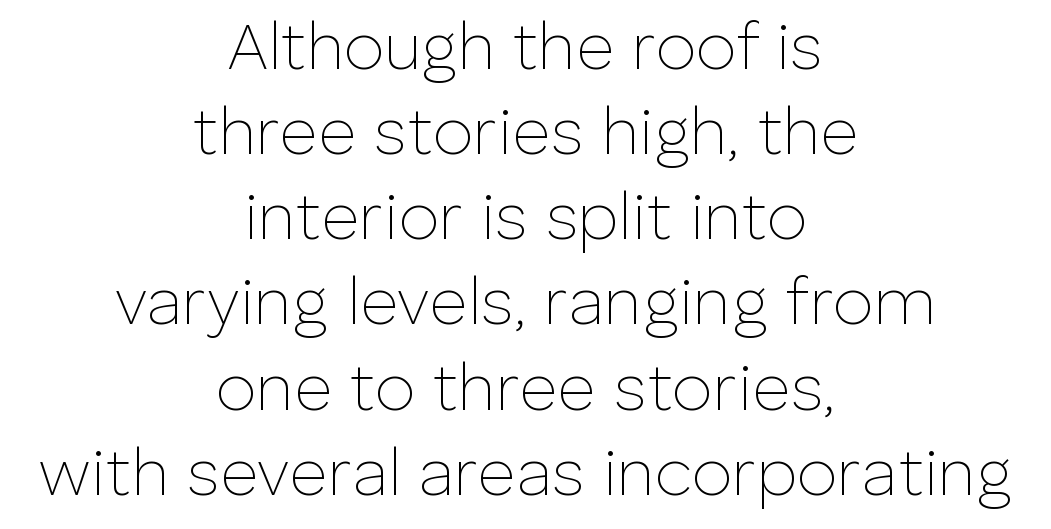
{"serif": "no", "italic": "no", "bold": "no", "weight": "thin", "width": "normal", "stroke_contrast": "low", "x_height": "medium", "monospaced": "no", "underline": "no", "align": "center", "line_spacing": "normal", "line_spacing_ratio": 1.29, "letter_spacing": "normal", "letter_spacing_em": 0.0, "glyph_px": 66}
